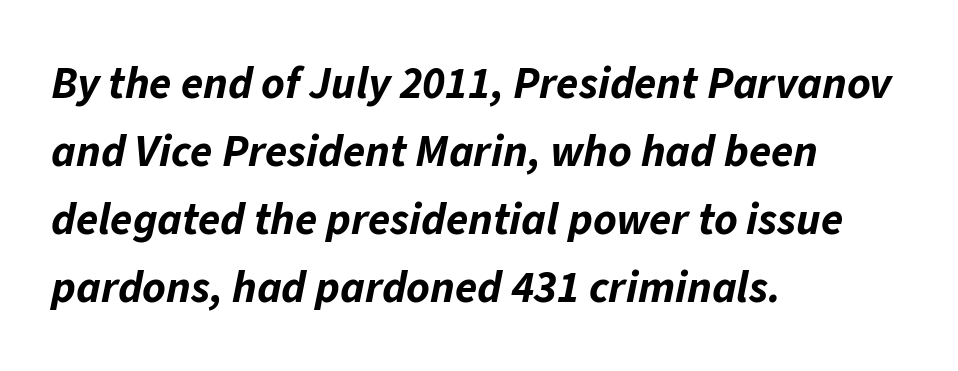
{"italic": "yes", "lean": "right", "slant_degrees": 11, "bold": "yes", "weight": "bold", "width": "normal", "stroke_contrast": "low", "x_height": "medium", "monospaced": "no", "underline": "no", "align": "left", "line_spacing": "normal", "line_spacing_ratio": 1.51, "letter_spacing": "normal", "letter_spacing_em": 0.0, "glyph_px": 45}
